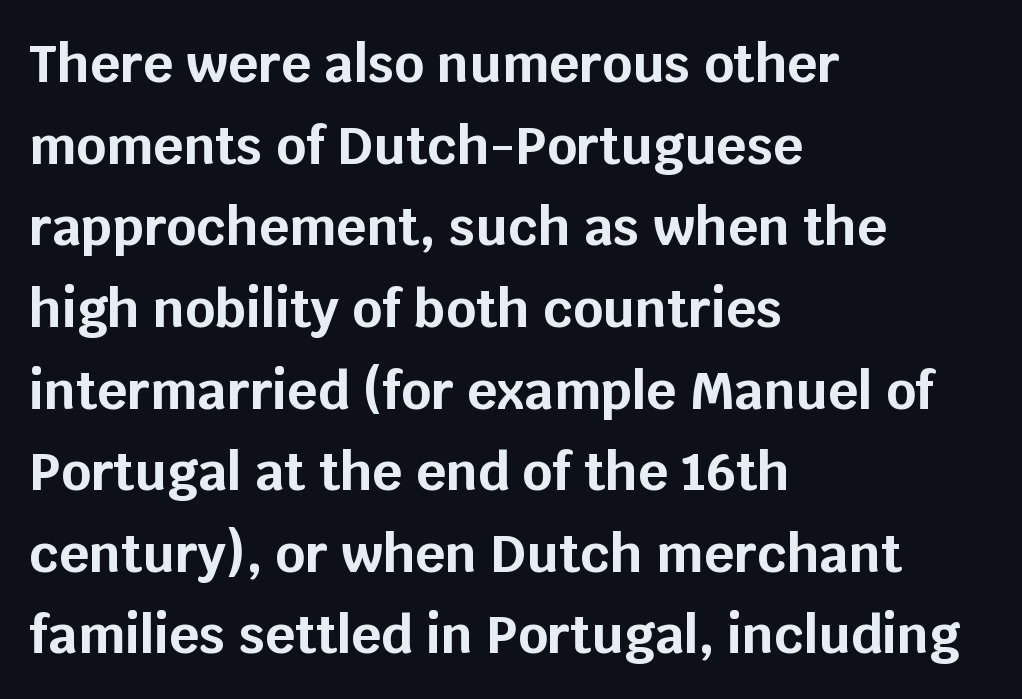
The image shows 52 px bold sans-serif type, upright; set left-aligned, normal line spacing (1.57x), normal letter spacing, not underlined; low stroke contrast and a large x-height.
